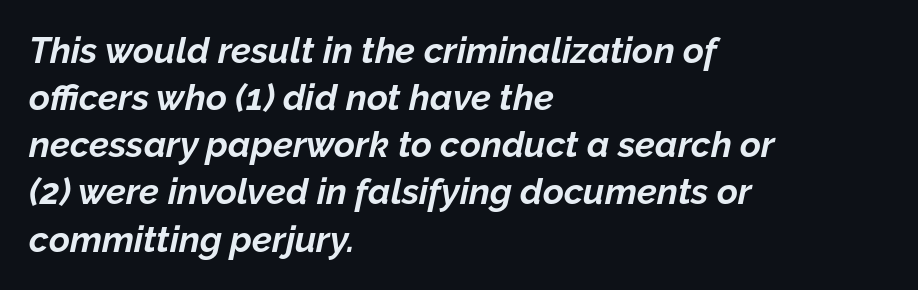
Horizontal alignment here is leftward, the default for most running prose. The letters sit at their default tracking, neither squeezed nor spread. Summary of vertical rhythm: regular, with standard interline spacing. Does the lettering tilt? It does — this is italic. Underline: absent. The passage shown is emphatically bold.
